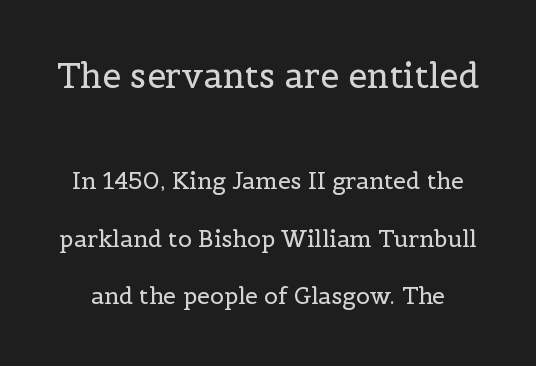
Q: Is the text bold? A: No.
Q: Is the text italic (slanted)? A: No, it is upright.
Q: Is the typeface a serif or a sans-serif typeface? A: Serif.
Q: Is the text underlined? A: No.
Q: Is the spacing between letters normal or unusually wide? A: Normal.
Q: Is the spacing between lines tight, normal or loose? A: Loose.
Q: Which block of text is set in a larger size, the first (top) or the second (bottom)? A: The first (top) one.
Q: Width (condensed, normal, or wide)? A: Normal.
Q: x-height? A: Medium.
Q: Monospaced? A: No.
